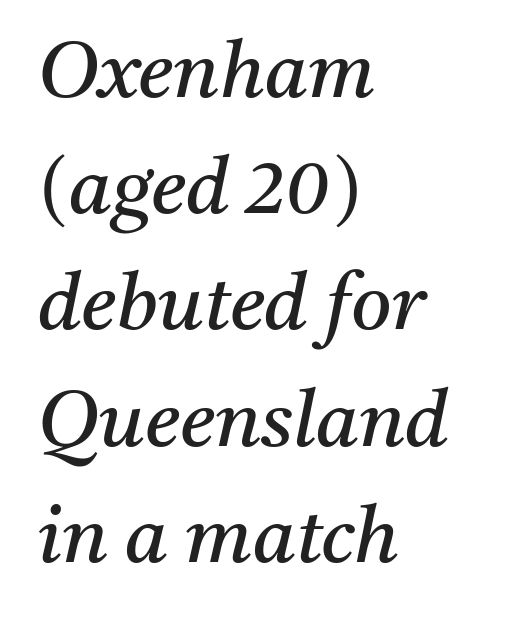
Notice how descenders clear the ascenders below comfortably — that's standard leading. Each letter keeps its own natural width here, so spacing adapts to shape. Lines of text with bare space underneath. Rendered with sloped, italic letterforms. In terms of letterspacing, this is plain default setting. Stems here are at most as thick as an everyday book face.
